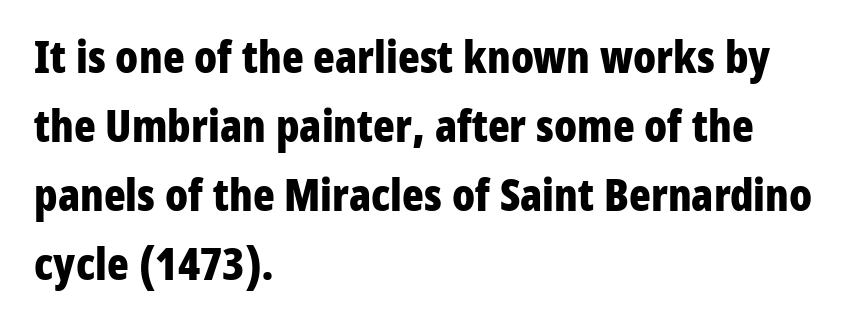
Q: Is the text bold? A: Yes.
Q: Is the text italic (slanted)? A: No, it is upright.
Q: Is the typeface a serif or a sans-serif typeface? A: Sans-serif.
Q: Is the text underlined? A: No.
Q: How is the paragraph aligned? A: Left-aligned.
Q: Is the spacing between letters normal or unusually wide? A: Normal.
Q: Is the spacing between lines tight, normal or loose? A: Normal.
Q: Width (condensed, normal, or wide)? A: Condensed.
Q: Stroke contrast? A: Low.
Q: x-height? A: Medium.
Q: Monospaced? A: No.
